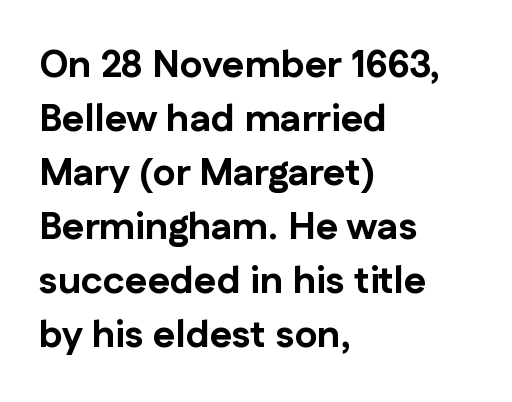
Q: Is the text bold? A: Yes.
Q: Is the text italic (slanted)? A: No, it is upright.
Q: Is the typeface a serif or a sans-serif typeface? A: Sans-serif.
Q: Is the text underlined? A: No.
Q: How is the paragraph aligned? A: Left-aligned.
Q: Is the spacing between letters normal or unusually wide? A: Normal.
Q: Is the spacing between lines tight, normal or loose? A: Normal.
Q: Width (condensed, normal, or wide)? A: Normal.
Q: Stroke contrast? A: Low.
Q: x-height? A: Medium.
Q: Monospaced? A: No.
